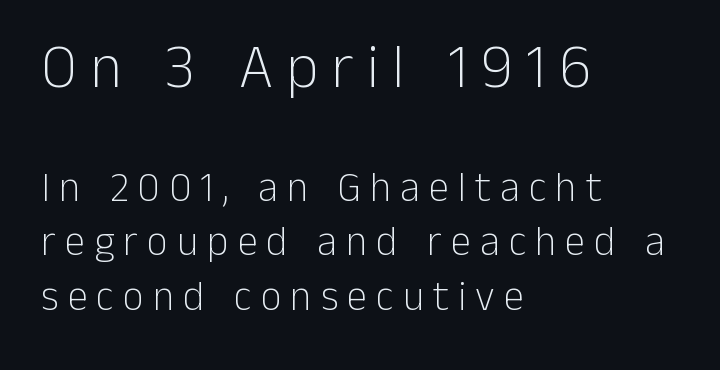
The passage shown is typed in a proportional face where columns would drift. Plain, unruled lines of type. Caption: face not bold, strokes unweighted. Line spacing here is normal.
